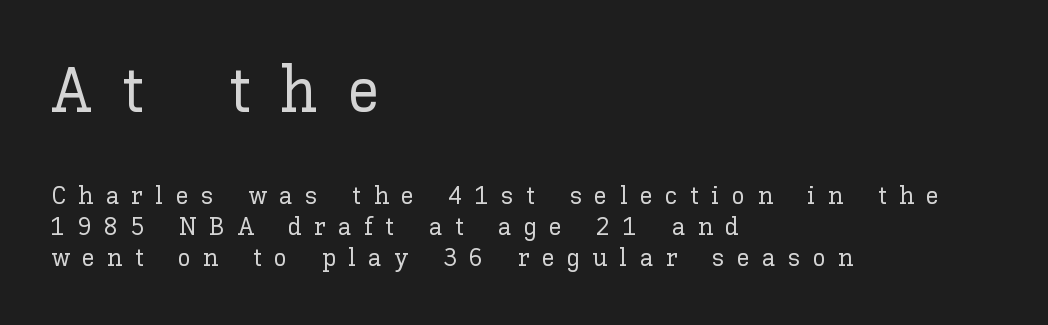
Q: Is the text italic (slanted)? A: No, it is upright.
Q: Is the text underlined? A: No.
Q: How is the paragraph aligned? A: Left-aligned.
Q: Is the spacing between letters normal or unusually wide? A: Unusually wide.
Q: Which block of text is set in a larger size, the first (top) or the second (bottom)? A: The first (top) one.
Q: Width (condensed, normal, or wide)? A: Normal.
Q: Stroke contrast? A: Low.
Q: x-height? A: Medium.
Q: Monospaced? A: No.
